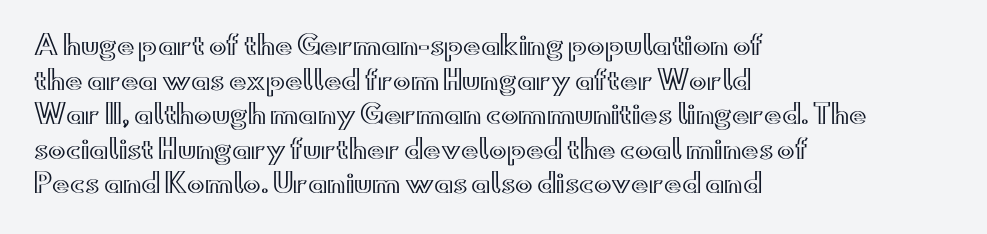
The image shows 26 px text type, upright; set left-aligned, normal line spacing (1.33x), normal letter spacing, not underlined.
